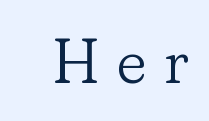
{"serif": "yes", "italic": "no", "bold": "no", "weight": "light", "width": "normal", "stroke_contrast": "low", "x_height": "small", "monospaced": "no", "underline": "no", "letter_spacing": "wide", "letter_spacing_em": 0.27, "glyph_px": 63}
